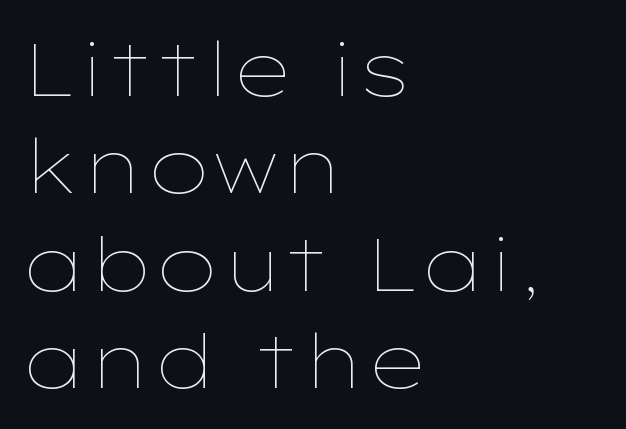
Q: Is the text bold? A: No.
Q: Is the text italic (slanted)? A: No, it is upright.
Q: Is the text underlined? A: No.
Q: How is the paragraph aligned? A: Left-aligned.
Q: Is the spacing between letters normal or unusually wide? A: Normal.
Q: Is the spacing between lines tight, normal or loose? A: Normal.
Q: Width (condensed, normal, or wide)? A: Wide.
Q: Stroke contrast? A: Low.
Q: x-height? A: Medium.
Q: Monospaced? A: No.
